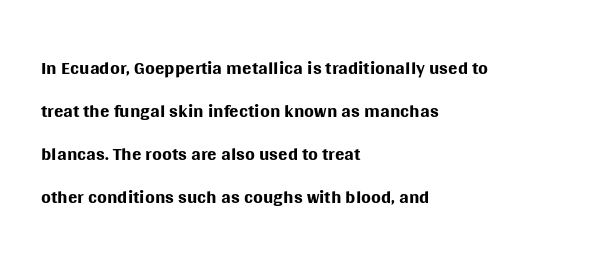
{"serif": "no", "italic": "no", "bold": "no", "weight": "regular", "width": "normal", "stroke_contrast": "medium", "x_height": "large", "monospaced": "no", "underline": "no", "align": "left", "line_spacing": "normal", "line_spacing_ratio": 1.54, "letter_spacing": "normal", "letter_spacing_em": 0.0, "glyph_px": 28}
